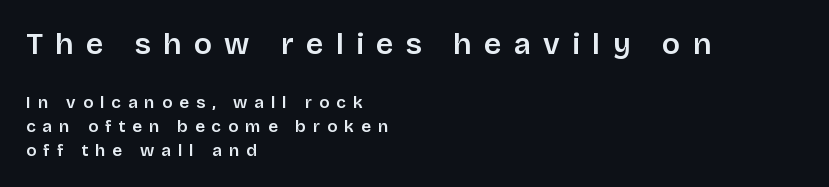
Q: Is the text italic (slanted)? A: No, it is upright.
Q: Is the typeface a serif or a sans-serif typeface? A: Sans-serif.
Q: Is the text underlined? A: No.
Q: How is the paragraph aligned? A: Left-aligned.
Q: Is the spacing between letters normal or unusually wide? A: Unusually wide.
Q: Is the spacing between lines tight, normal or loose? A: Normal.
Q: Which block of text is set in a larger size, the first (top) or the second (bottom)? A: The first (top) one.
Q: Width (condensed, normal, or wide)? A: Normal.
Q: Stroke contrast? A: Low.
Q: x-height? A: Large.
Q: Monospaced? A: No.
